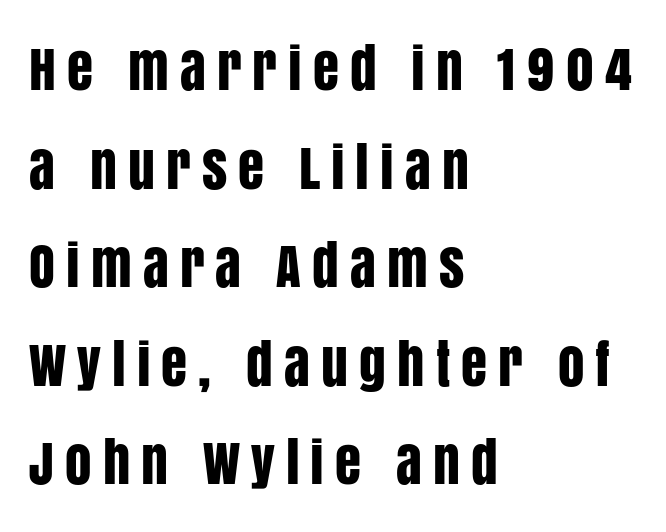
Q: Is the text italic (slanted)? A: No, it is upright.
Q: Is the typeface a serif or a sans-serif typeface? A: Sans-serif.
Q: Is the text underlined? A: No.
Q: How is the paragraph aligned? A: Left-aligned.
Q: Is the spacing between letters normal or unusually wide? A: Unusually wide.
Q: Width (condensed, normal, or wide)? A: Condensed.
Q: Stroke contrast? A: Low.
Q: x-height? A: Large.
Q: Monospaced? A: No.
